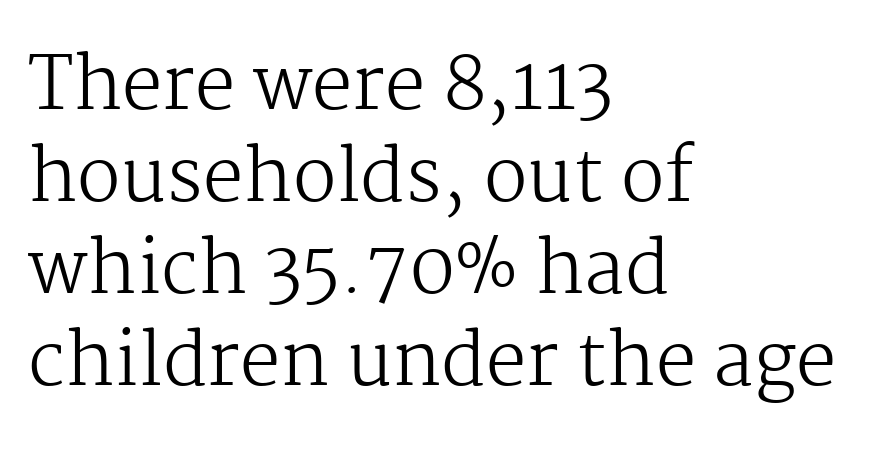
This sample has the flowing, uneven cadence of proportional lettering. Nothing heavy about these letters — not bold at all. Every row of glyphs begins at an identical x-position on the left. Is there any slant? The stems are plumb.
